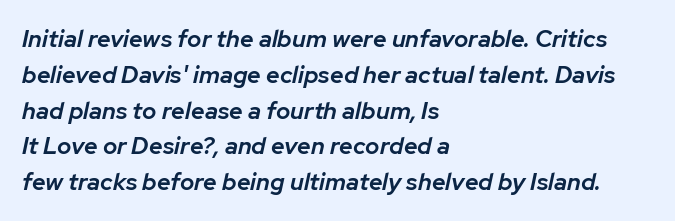
{"italic": "yes", "lean": "right", "slant_degrees": 12, "bold": "semi", "underline": "no", "align": "left", "line_spacing": "normal", "line_spacing_ratio": 1.49, "letter_spacing": "normal", "letter_spacing_em": 0.0, "glyph_px": 24}
